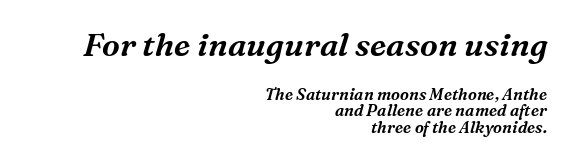
Which margin do the lines hug? The right one — the left edge is uneven. The passage shown is not underscored anywhere. Does the type have serifs? Yes, each stem ends in a small foot. In terms of leading, this rendering errs on the cramped side. The tracking reads as untouched default to a designer's eye. Character widths vary here, with narrow letters taking less room than wide ones.
